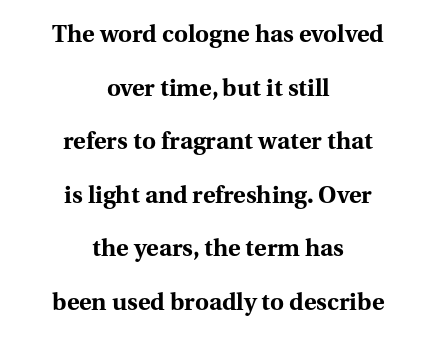
{"italic": "no", "bold": "yes", "underline": "no", "align": "center", "line_spacing": "loose", "line_spacing_ratio": 2.23, "letter_spacing": "normal", "letter_spacing_em": 0.0, "glyph_px": 24}
